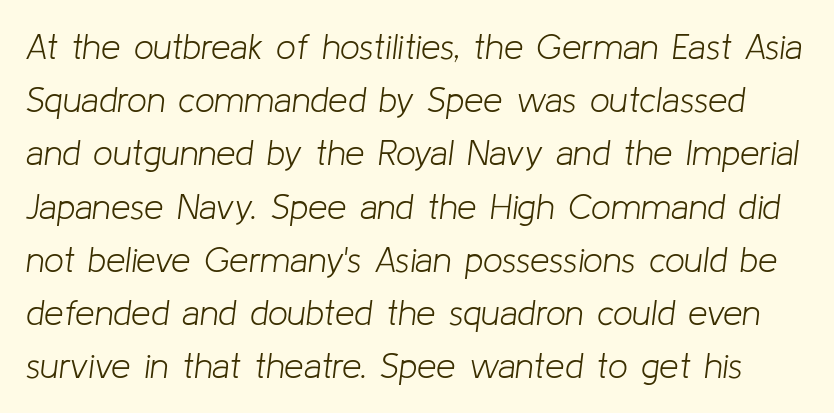
The type is set solid horizontally, with unmodified tracking. The face looks like a standard text weight, possibly lighter. Has an underline been added? It has not. Vertically, the passage feels balanced, rows spaced as you'd expect. An italicized treatment has been applied to the whole sample.
